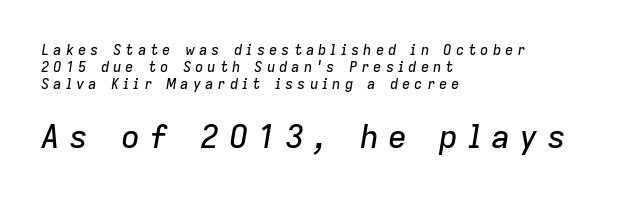
{"italic": "yes", "lean": "right", "slant_degrees": 9, "width": "normal", "stroke_contrast": "low", "x_height": "medium", "monospaced": "no", "underline": "no", "align": "left", "line_spacing_ratio": 1.21, "letter_spacing": "wide", "letter_spacing_em": 0.28, "larger_block": "second", "size_ratio": 2.29, "glyph_px": 32}
